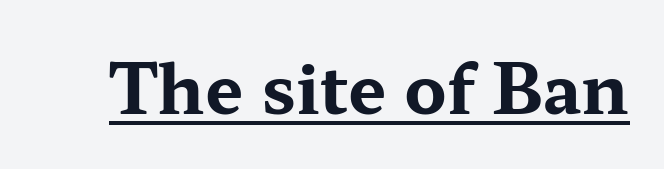
Does a line run under the words? Yes, clearly. Between one letter and the next there's only the usual sliver of space. The passage shown is emphatically bold. Quick note: not italic, upright.
